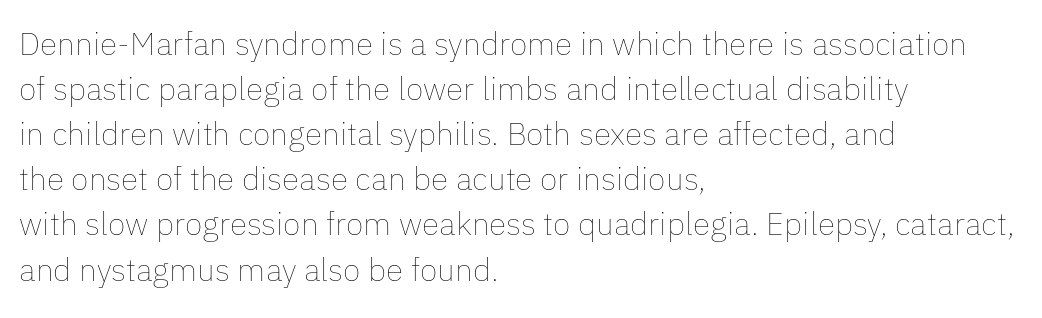
Q: Is the text bold? A: No.
Q: Is the text italic (slanted)? A: No, it is upright.
Q: Is the text underlined? A: No.
Q: How is the paragraph aligned? A: Left-aligned.
Q: Is the spacing between letters normal or unusually wide? A: Normal.
Q: Is the spacing between lines tight, normal or loose? A: Normal.
Q: Width (condensed, normal, or wide)? A: Normal.
Q: Stroke contrast? A: Low.
Q: x-height? A: Medium.
Q: Monospaced? A: No.
